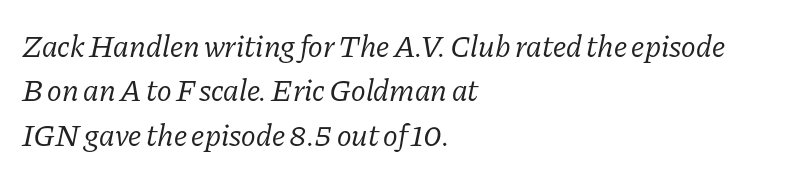
The image shows 31 px regular-weight serif type, italic (leaning right); set left-aligned, normal line spacing (1.43x), normal letter spacing, not underlined; low stroke contrast and a medium x-height.
